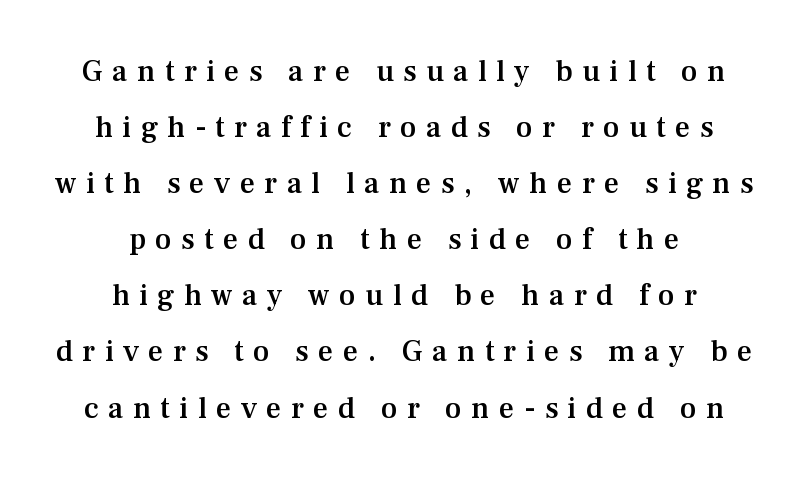
The foot of each line stays bare and open. Horizontally, the lines are justified to the midpoint only. Vertical strokes here are truly vertical. The rendering uses natural spacing where letterforms have individual widths.
